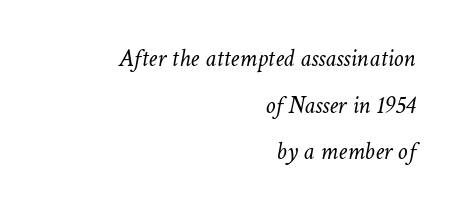
Q: Is the text bold? A: No.
Q: Is the text italic (slanted)? A: Yes, it leans right by about 11 degrees.
Q: Is the text underlined? A: No.
Q: How is the paragraph aligned? A: Right-aligned.
Q: Is the spacing between letters normal or unusually wide? A: Normal.
